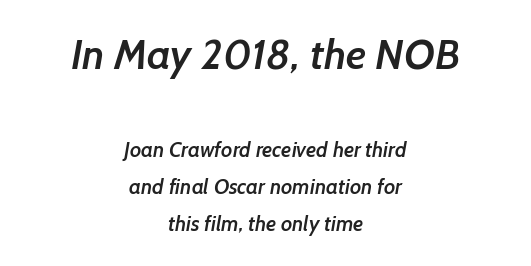
In this sample the first text group is rendered at the bigger scale. Which margin do the lines hug? Neither — every line sits in the middle. The characters display no serif detailing; their extremities are plain. Descender tails drop into unmarked territory.
